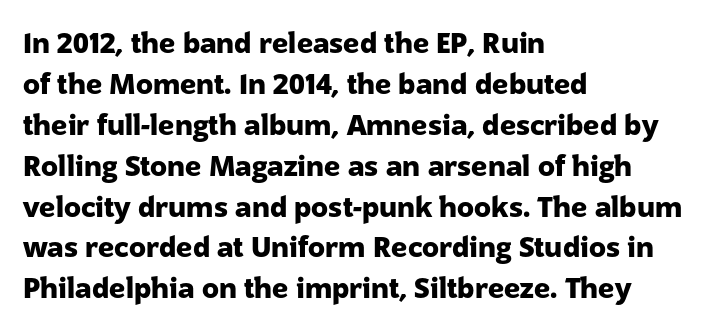
Q: Is the text bold? A: Yes.
Q: Is the text italic (slanted)? A: No, it is upright.
Q: Is the typeface a serif or a sans-serif typeface? A: Sans-serif.
Q: Is the text underlined? A: No.
Q: How is the paragraph aligned? A: Left-aligned.
Q: Is the spacing between letters normal or unusually wide? A: Normal.
Q: Is the spacing between lines tight, normal or loose? A: Normal.
Q: Width (condensed, normal, or wide)? A: Normal.
Q: Stroke contrast? A: Low.
Q: x-height? A: Medium.
Q: Monospaced? A: No.
